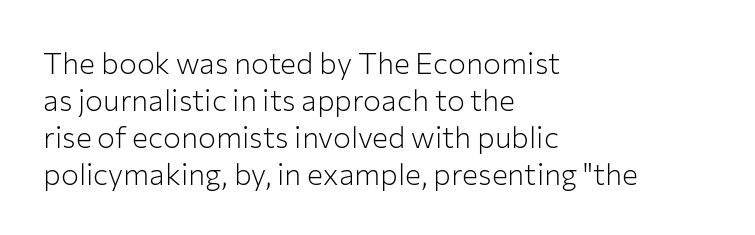
Typeset ragged right — the left edge is the straight one. Glyph-to-glyph distance matches everyday printed text. Think of a printed novel: that variable character pitch is what you see here. Summary of weight: not heavy and not bold. A typesetter would label this face a sans.
